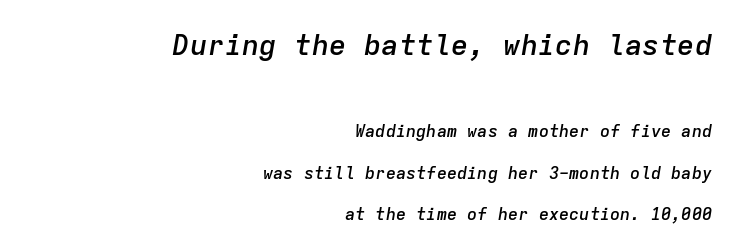
The image shows 29 px semibold type, italic (leaning right), monospaced; set right-aligned, loose line spacing (2.42x), normal letter spacing, not underlined; the first (top) block is 1.71x larger; low stroke contrast and a medium x-height.
